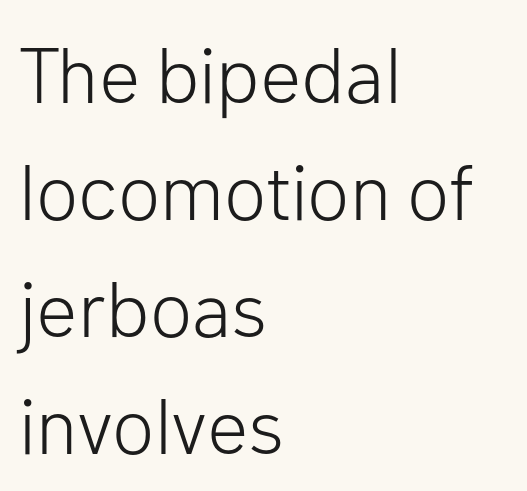
{"serif": "no", "italic": "no", "bold": "no", "weight": "light", "width": "normal", "stroke_contrast": "low", "x_height": "medium", "monospaced": "no", "underline": "no", "align": "left", "line_spacing": "normal", "line_spacing_ratio": 1.5, "letter_spacing": "normal", "letter_spacing_em": 0.0, "glyph_px": 78}
